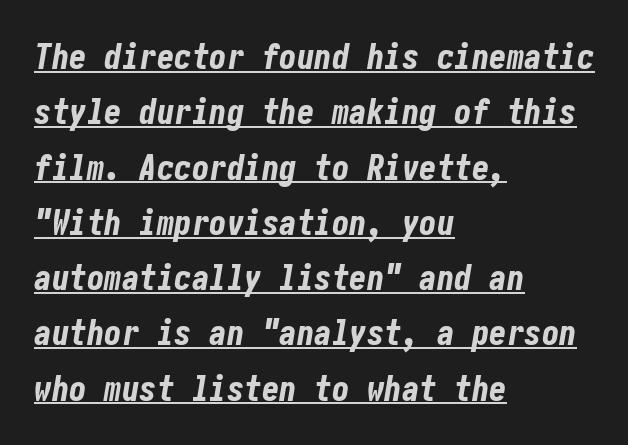
{"italic": "yes", "lean": "right", "slant_degrees": 10, "bold": "yes", "weight": "bold", "width": "condensed", "stroke_contrast": "low", "x_height": "medium", "underline": "yes", "align": "left", "line_spacing": "normal", "line_spacing_ratio": 1.58, "letter_spacing": "normal", "letter_spacing_em": 0.0, "glyph_px": 35}
